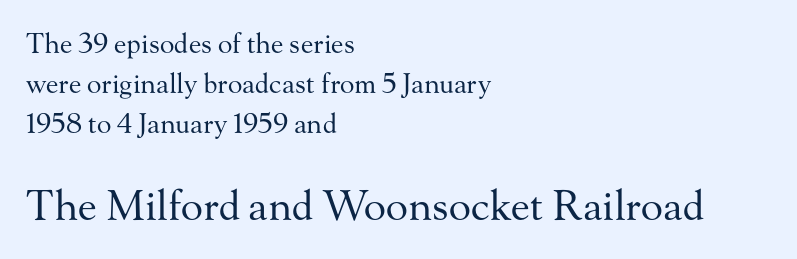
The face used here is proportionally spaced, like ordinary book or web type. Size hierarchy here favors the trailing block over the leading one. The type sits square on the baseline with zero lean. The strokes are not fattened; the text isn't bold. Nobody touched the tracking dial on this one.
